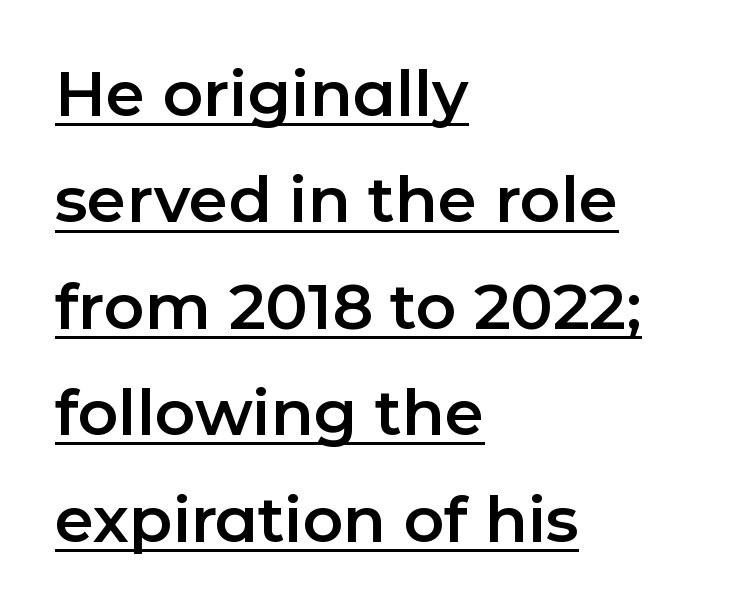
The image shows 63 px sans-serif type, upright; set left-aligned, normal line spacing (1.69x), normal letter spacing, underlined; low stroke contrast and a medium x-height.
